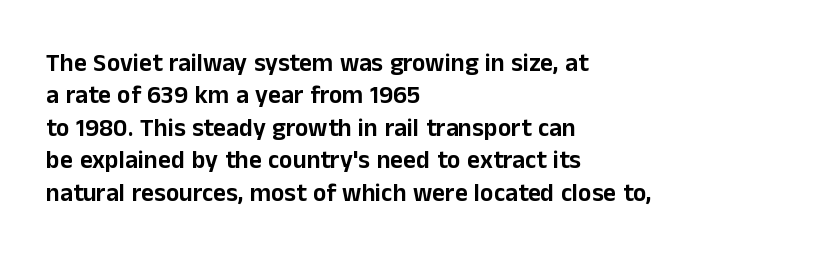
Is there much room between lines? A standard amount, neither cramped nor airy. The passage shown is not underscored anywhere. Visually the block forms a straight wall on the left and a jagged coastline on the right. The lettering holds an erect, upright posture throughout. This rendering leaves character spacing at its baseline value.
